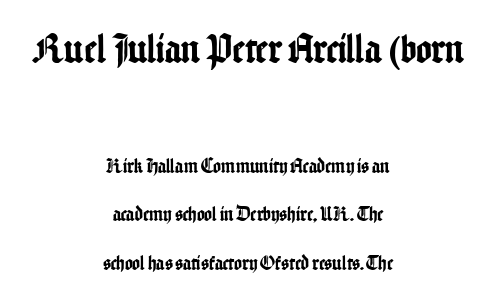
The image shows 42 px condensed sans-serif type, upright; set centered, loose line spacing (2.3x), normal letter spacing, not underlined; the first (top) block is 2.0x larger; low stroke contrast and a medium x-height.
